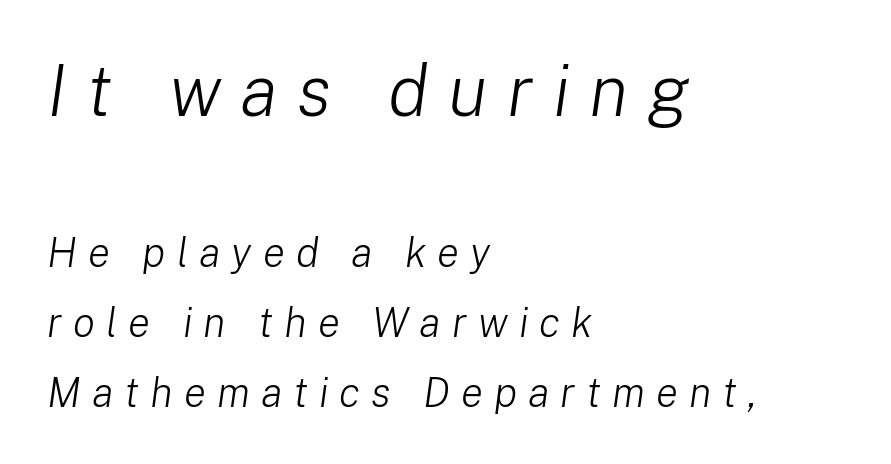
Q: Is the text bold? A: No.
Q: Is the text italic (slanted)? A: Yes, it leans right by about 8 degrees.
Q: Is the text underlined? A: No.
Q: How is the paragraph aligned? A: Left-aligned.
Q: Is the spacing between letters normal or unusually wide? A: Unusually wide.
Q: Which block of text is set in a larger size, the first (top) or the second (bottom)? A: The first (top) one.
Q: Width (condensed, normal, or wide)? A: Normal.
Q: Stroke contrast? A: Low.
Q: x-height? A: Medium.
Q: Monospaced? A: No.
